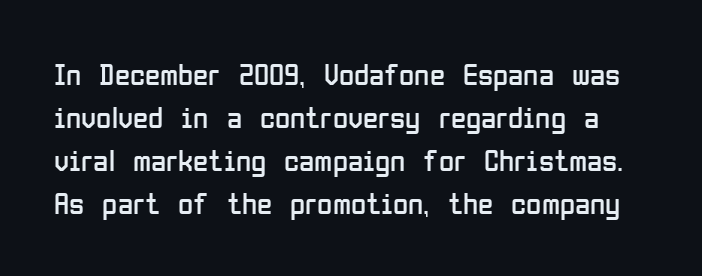
The face used here is rendered with its standard letterfit. Line spacing here is normal. The strip under each line holds only bare page. These lines are rendered in a variable-pitch font.
